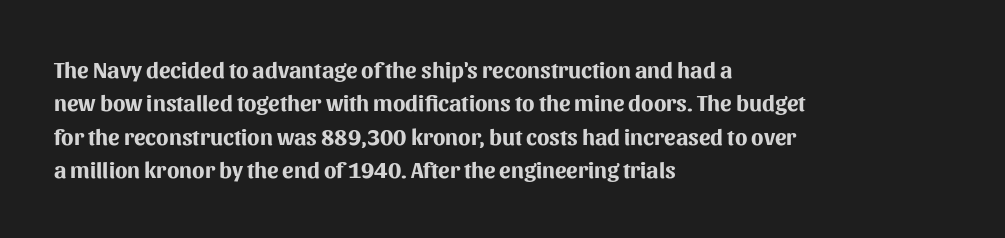
{"italic": "no", "bold": "yes", "underline": "no", "align": "left", "line_spacing": "normal", "line_spacing_ratio": 1.45, "letter_spacing": "normal", "letter_spacing_em": 0.0, "glyph_px": 23}
